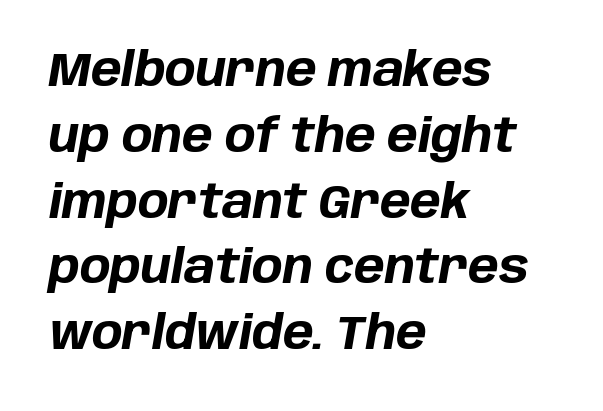
The image shows 46 px bold type, italic (leaning right); set left-aligned, normal line spacing (1.43x), normal letter spacing, not underlined; low stroke contrast and a large x-height.
